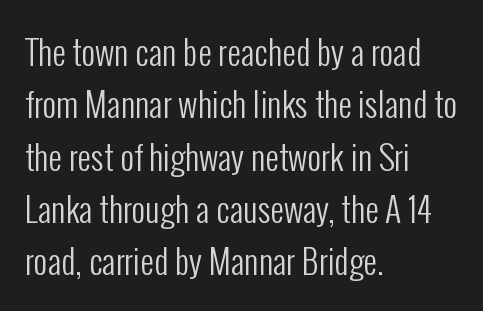
The image shows 34 px regular-weight, condensed sans-serif type, upright; set left-aligned, normal line spacing (1.54x), normal letter spacing, not underlined; low stroke contrast and a medium x-height.
